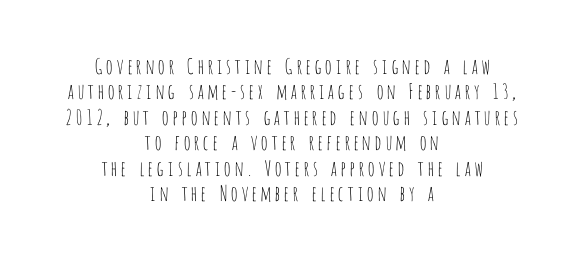
{"italic": "no", "bold": "no", "underline": "no", "align": "center", "line_spacing_ratio": 1.21, "glyph_px": 21}
